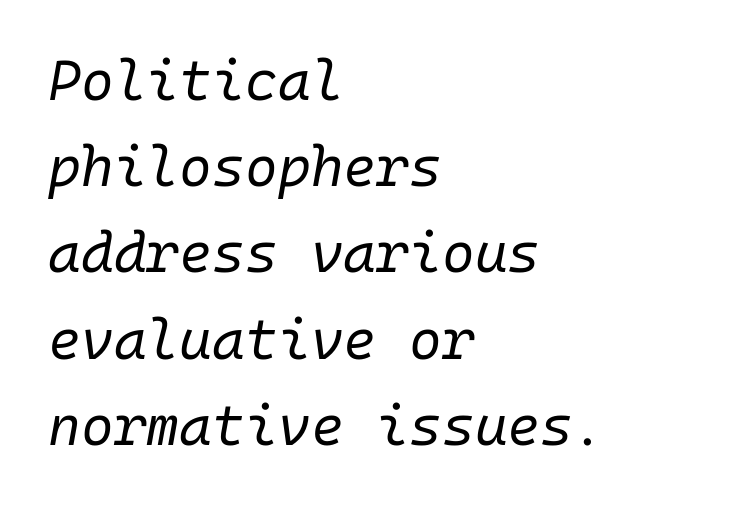
Q: Is the text bold? A: No.
Q: Is the text italic (slanted)? A: Yes, it leans right by about 10 degrees.
Q: Is the text underlined? A: No.
Q: How is the paragraph aligned? A: Left-aligned.
Q: Is the spacing between letters normal or unusually wide? A: Normal.
Q: Is the spacing between lines tight, normal or loose? A: Normal.
Q: Width (condensed, normal, or wide)? A: Normal.
Q: Stroke contrast? A: Low.
Q: x-height? A: Medium.
Q: Monospaced? A: Yes.
